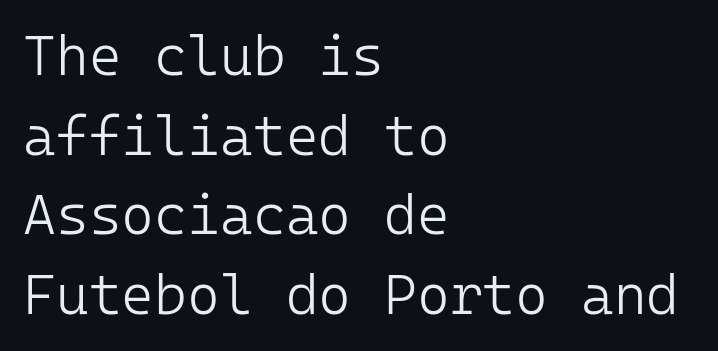
Q: Is the text bold? A: No.
Q: Is the text italic (slanted)? A: No, it is upright.
Q: Is the typeface a serif or a sans-serif typeface? A: Sans-serif.
Q: Is the text underlined? A: No.
Q: How is the paragraph aligned? A: Left-aligned.
Q: Is the spacing between letters normal or unusually wide? A: Normal.
Q: Is the spacing between lines tight, normal or loose? A: Normal.
Q: Width (condensed, normal, or wide)? A: Normal.
Q: Stroke contrast? A: Low.
Q: x-height? A: Medium.
